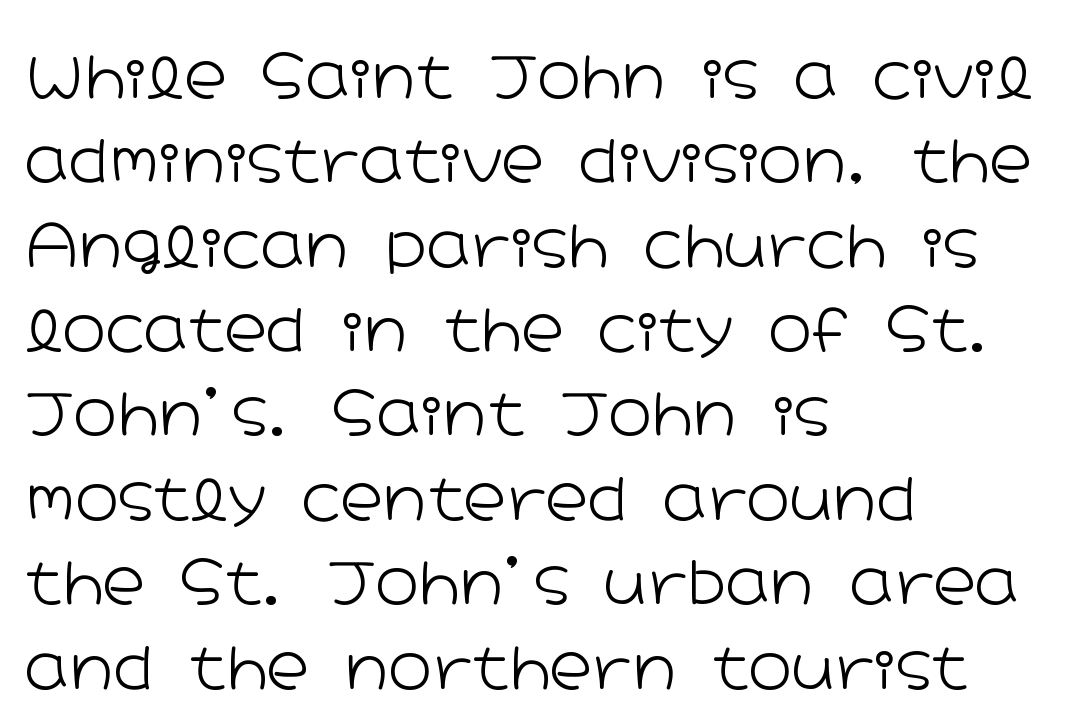
The image shows 59 px light, wide sans-serif type, upright; set left-aligned, normal line spacing (1.43x), normal letter spacing, not underlined; low stroke contrast and a medium x-height.
